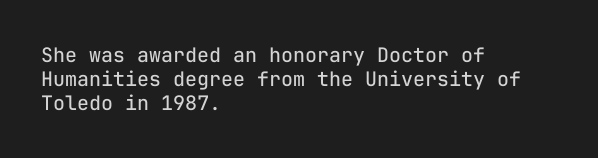
{"italic": "no", "bold": "no", "underline": "no", "align": "left", "line_spacing_ratio": 1.21, "letter_spacing": "normal", "letter_spacing_em": 0.0, "glyph_px": 20}
